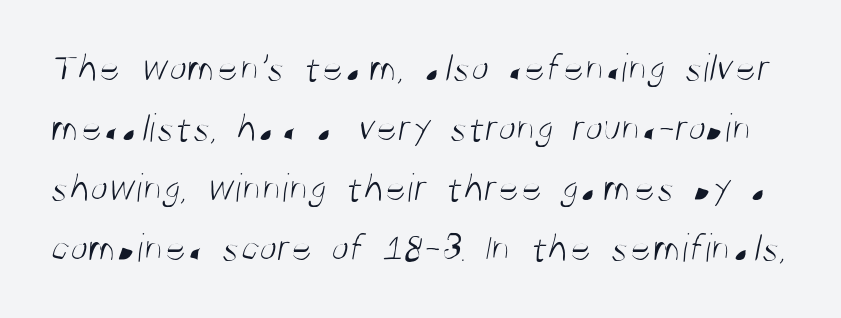
You could not count columns in this text — the font is proportionally spaced. The rendering shows plain stroke endings on the letterforms — a sans-serif design. Decoration check: the copy has no underline. The horizontal fit of the characters is conventional and even. Successive baselines arrive at the customary interval.
